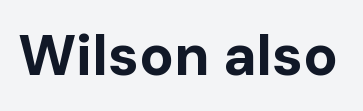
The image shows 57 px bold sans-serif type, upright; set normal letter spacing, not underlined; low stroke contrast and a medium x-height.
